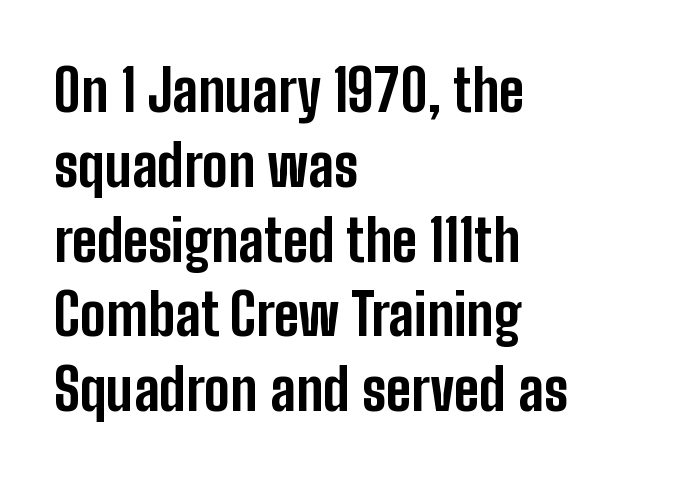
The image shows 58 px bold, condensed sans-serif type, upright; set left-aligned, normal line spacing (1.29x), normal letter spacing, not underlined; low stroke contrast and a medium x-height.
